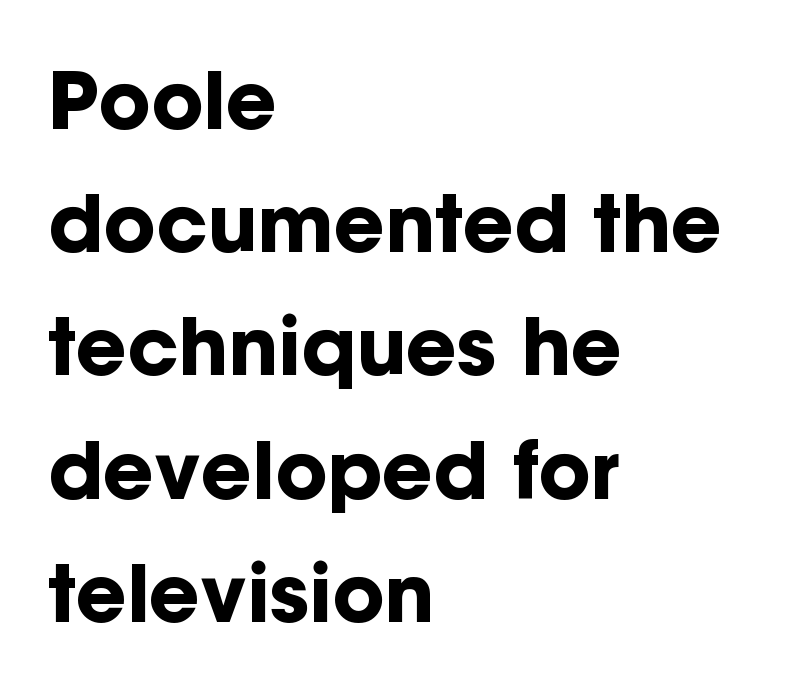
Q: Is the text bold? A: Yes.
Q: Is the text italic (slanted)? A: No, it is upright.
Q: Is the typeface a serif or a sans-serif typeface? A: Sans-serif.
Q: Is the text underlined? A: No.
Q: How is the paragraph aligned? A: Left-aligned.
Q: Is the spacing between letters normal or unusually wide? A: Normal.
Q: Is the spacing between lines tight, normal or loose? A: Normal.
Q: Width (condensed, normal, or wide)? A: Normal.
Q: Stroke contrast? A: Low.
Q: x-height? A: Medium.
Q: Monospaced? A: No.
